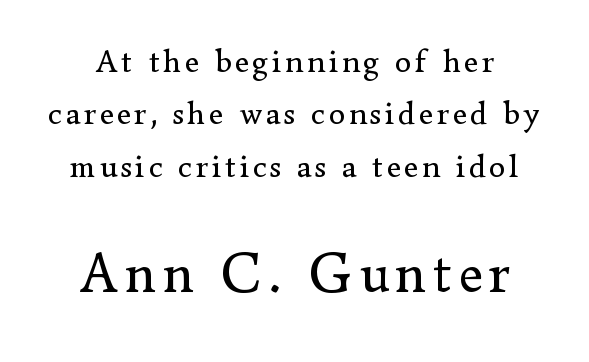
{"serif": "yes", "italic": "no", "bold": "no", "weight": "regular", "width": "normal", "stroke_contrast": "low", "x_height": "small", "monospaced": "no", "underline": "no", "line_spacing": "normal", "line_spacing_ratio": 1.59, "larger_block": "second", "size_ratio": 1.73, "glyph_px": 57}
